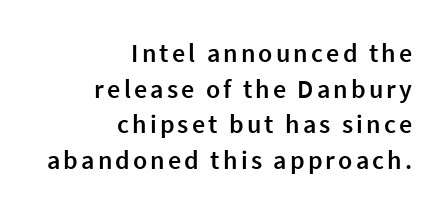
The image shows 26 px text type, upright; set right-aligned, normal line spacing (1.37x), not underlined.
